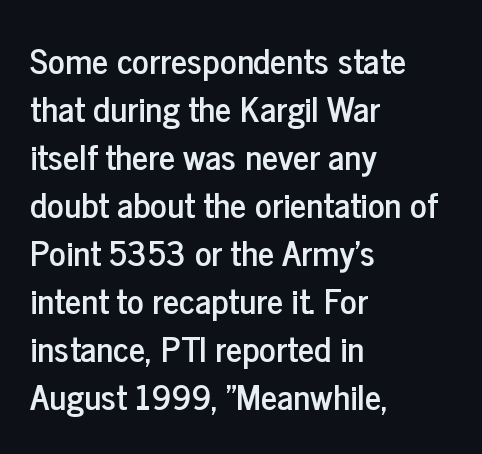
You could call the tracking neutral — neither tight nor loose. Here the designer chose a conventional face with non-uniform glyph widths. What's the leading like? Ordinary, nothing unusual. The lettering stays uniformly vertical, giving the passage a roman look. Beneath every word, the page is bare.
